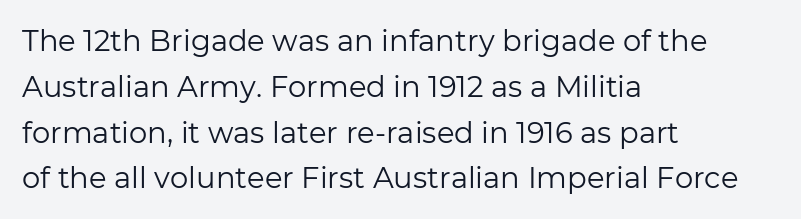
Observe the absence of serifs on each vertical stroke in this sample. Alignment: flush left. Descenders are the only things crossing below the line. This sample uses an upright cut, with every glyph sitting square on the baseline. Ink coverage per letter is moderate at most.
